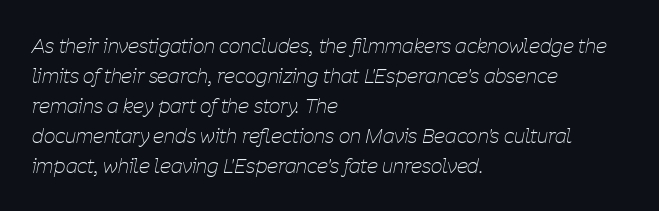
{"italic": "yes", "lean": "right", "slant_degrees": 11, "bold": "no", "underline": "no", "align": "left", "line_spacing": "normal", "line_spacing_ratio": 1.5, "letter_spacing": "normal", "letter_spacing_em": 0.0, "glyph_px": 20}
